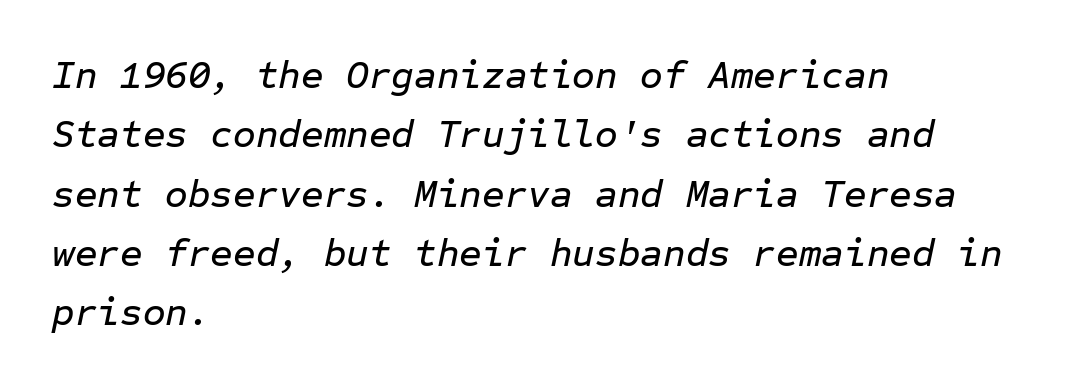
The image shows 39 px text type, italic (leaning right), monospaced; set left-aligned, normal line spacing (1.52x), normal letter spacing, not underlined; low stroke contrast and a medium x-height.
